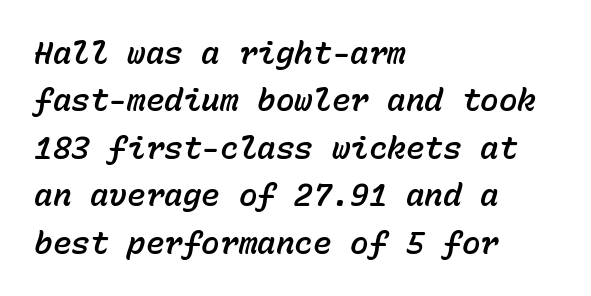
The image shows 31 px text type, italic (leaning right), monospaced; set left-aligned, normal line spacing (1.53x), normal letter spacing, not underlined; low stroke contrast and a medium x-height.
